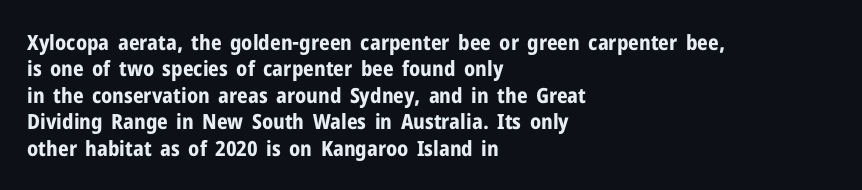
{"italic": "no", "bold": "yes", "underline": "no", "align": "left", "line_spacing": "normal", "line_spacing_ratio": 1.26, "letter_spacing": "normal", "letter_spacing_em": 0.0, "glyph_px": 21}
